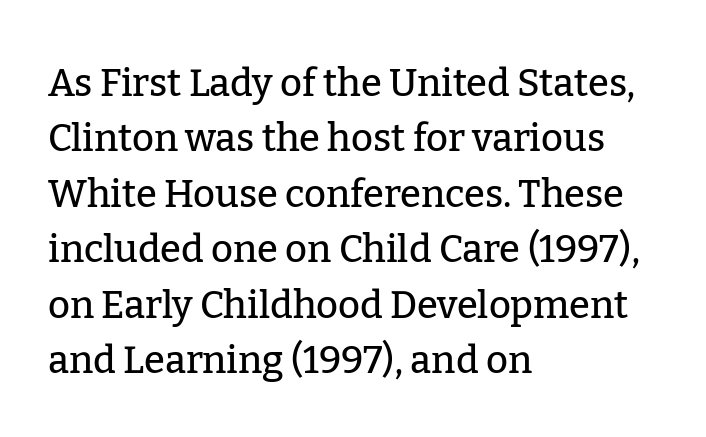
The image shows 38 px serif type, upright; set left-aligned, normal line spacing (1.46x), normal letter spacing, not underlined; low stroke contrast and a medium x-height.
